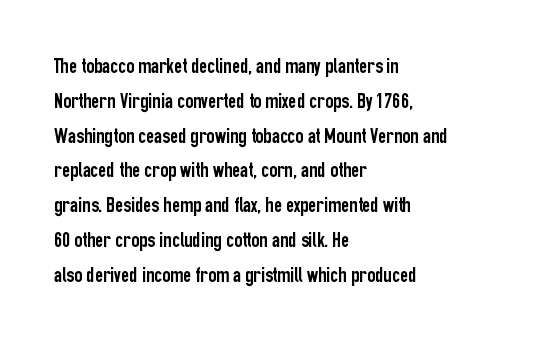
The image shows 22 px text type, upright; set left-aligned, normal line spacing (1.58x), normal letter spacing, not underlined.
